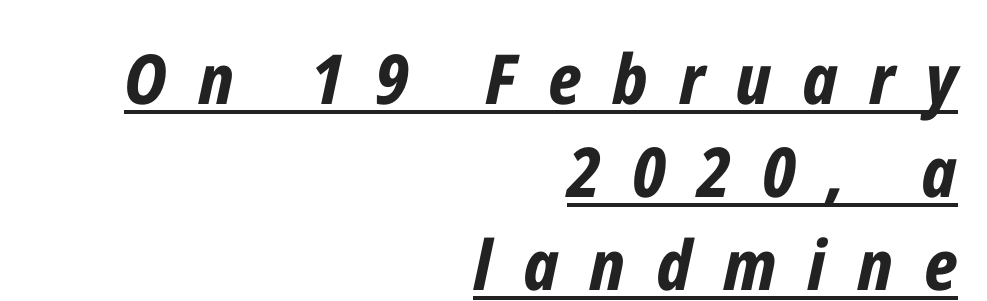
Typographic density is high because the face is bold. Rows of type keep a routine distance in the vertical direction. You can see a thin bar hugging the bottom of the glyphs. Here the glyphs are tracked loosely, breaking word shapes into spaced letters. The typography opts for an oblique posture over an upright one.
